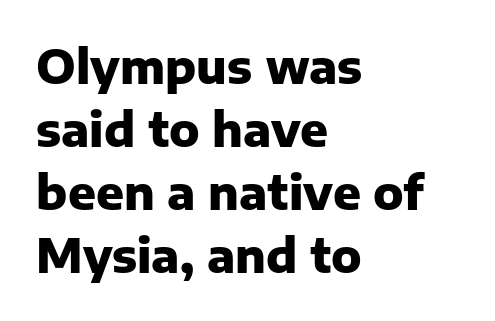
The image shows 46 px heavy sans-serif type, upright; set left-aligned, normal line spacing (1.37x), normal letter spacing, not underlined; low stroke contrast and a medium x-height.
